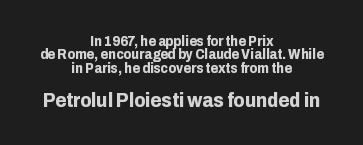
Q: Is the text bold? A: Yes.
Q: Is the text italic (slanted)? A: No, it is upright.
Q: Is the text underlined? A: No.
Q: How is the paragraph aligned? A: Centered.
Q: Is the spacing between letters normal or unusually wide? A: Normal.
Q: Is the spacing between lines tight, normal or loose? A: Tight.
Q: Which block of text is set in a larger size, the first (top) or the second (bottom)? A: The second (bottom) one.
